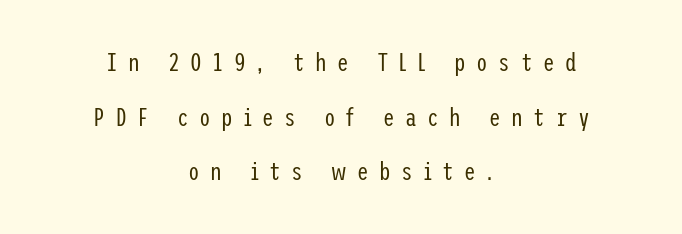
A centered setting, common on invitations and titles, is used for this passage. Type without underlining. These lines were composed using upright roman letters. Each word looks stretched out because of the extra space between its letters. These lines stand farther apart than default settings would place them. Weight: not bold — regular or lighter.
